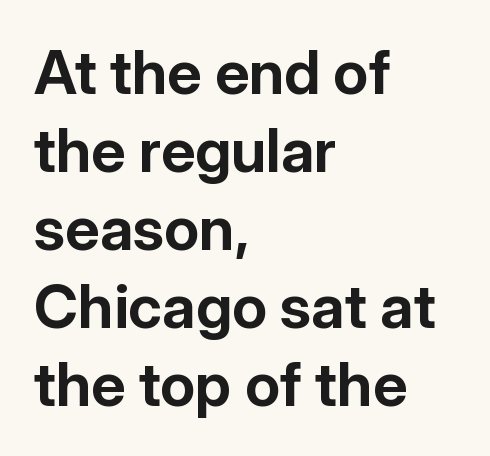
{"serif": "no", "italic": "no", "bold": "yes", "weight": "bold", "width": "normal", "stroke_contrast": "low", "x_height": "medium", "monospaced": "no", "underline": "no", "align": "left", "line_spacing": "normal", "line_spacing_ratio": 1.28, "letter_spacing": "normal", "letter_spacing_em": 0.0, "glyph_px": 61}
